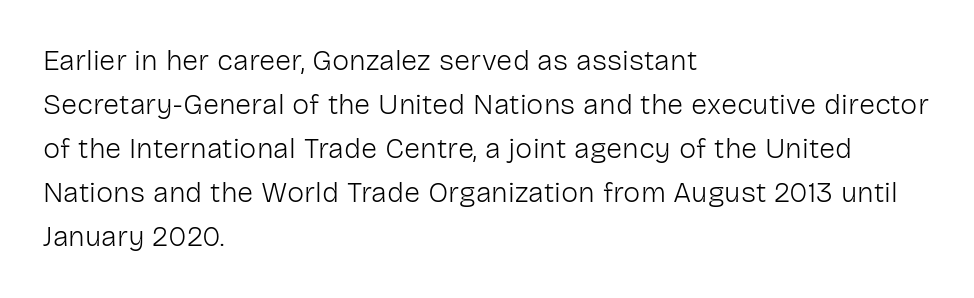
Q: Is the text bold? A: No.
Q: Is the text italic (slanted)? A: No, it is upright.
Q: Is the typeface a serif or a sans-serif typeface? A: Sans-serif.
Q: Is the text underlined? A: No.
Q: How is the paragraph aligned? A: Left-aligned.
Q: Is the spacing between letters normal or unusually wide? A: Normal.
Q: Is the spacing between lines tight, normal or loose? A: Normal.
Q: Width (condensed, normal, or wide)? A: Normal.
Q: Stroke contrast? A: Low.
Q: x-height? A: Medium.
Q: Monospaced? A: No.
